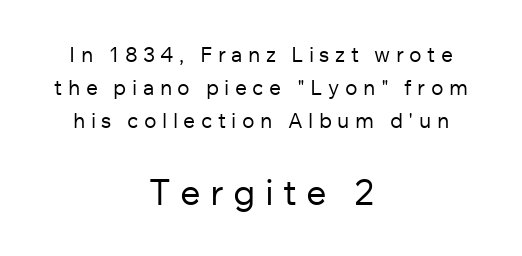
Q: Is the text bold? A: No.
Q: Is the text italic (slanted)? A: No, it is upright.
Q: Is the typeface a serif or a sans-serif typeface? A: Sans-serif.
Q: Is the text underlined? A: No.
Q: How is the paragraph aligned? A: Centered.
Q: Is the spacing between letters normal or unusually wide? A: Unusually wide.
Q: Is the spacing between lines tight, normal or loose? A: Normal.
Q: Which block of text is set in a larger size, the first (top) or the second (bottom)? A: The second (bottom) one.
Q: Width (condensed, normal, or wide)? A: Normal.
Q: Stroke contrast? A: Low.
Q: x-height? A: Medium.
Q: Monospaced? A: No.
